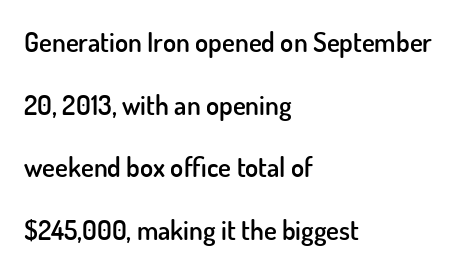
Nothing unusual about the tracking: characters are spaced as the font intends. Each row of text sits above clean, open space. What weight is shown? A semibold, between regular and bold. Notice how the passage keeps a crisp vertical edge on the left only. The specimen reads as upright at a glance. Interline gaps are noticeably wide in this sample.
